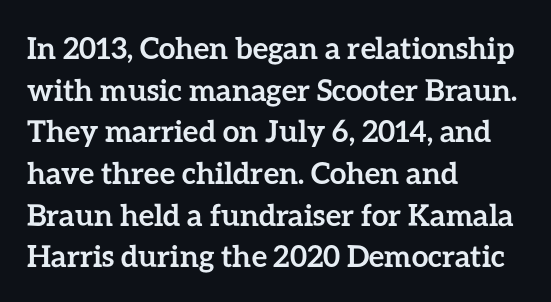
The image shows 30 px semibold type, upright; set left-aligned, normal line spacing (1.39x), normal letter spacing, not underlined; low stroke contrast and a medium x-height.
